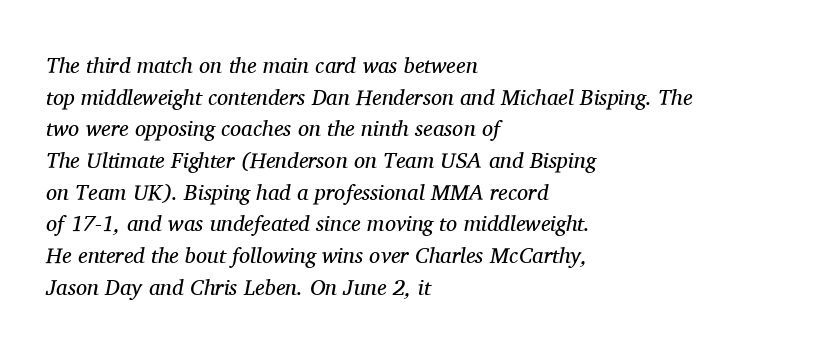
The image shows 22 px text type, italic (leaning right); set left-aligned, normal line spacing (1.44x), normal letter spacing, not underlined.
